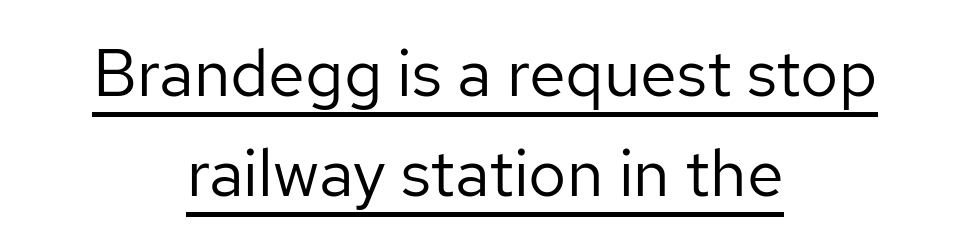
In designer terms, the underline attribute is active on this setting. Letterform terminals end flat and unadorned throughout the passage. Reading down the block, each line starts at a different indent, mirrored at its end. Characters remain perfectly vertical along every line. The letters advance in unequal steps, a hallmark of proportional type.
